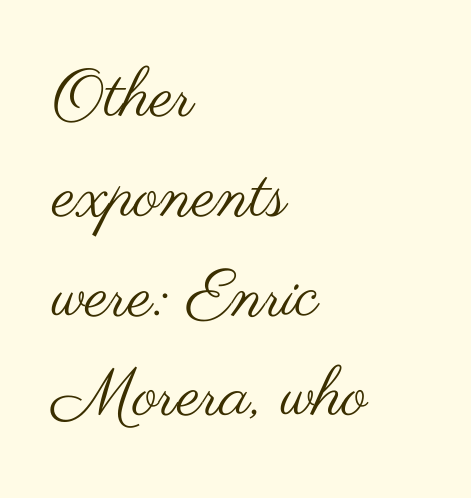
Q: Is the text bold? A: No.
Q: Is the text italic (slanted)? A: Yes.
Q: Is the typeface a serif or a sans-serif typeface? A: Sans-serif.
Q: Is the text underlined? A: No.
Q: How is the paragraph aligned? A: Left-aligned.
Q: Is the spacing between letters normal or unusually wide? A: Normal.
Q: Is the spacing between lines tight, normal or loose? A: Normal.
Q: Width (condensed, normal, or wide)? A: Wide.
Q: Stroke contrast? A: Medium.
Q: x-height? A: Small.
Q: Monospaced? A: No.
